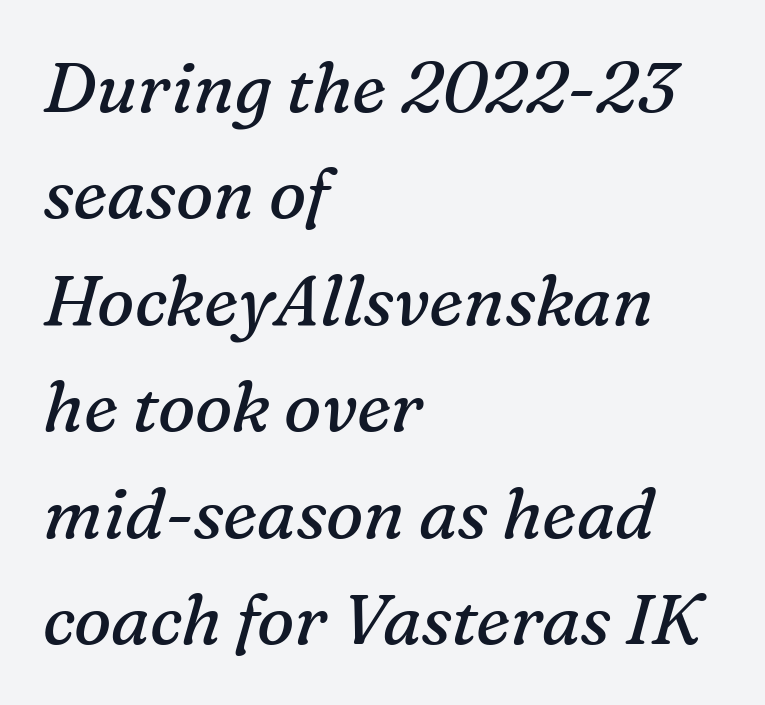
The image shows 70 px regular-weight serif type, italic (leaning right); set left-aligned, normal line spacing (1.52x), normal letter spacing, not underlined; medium stroke contrast and a medium x-height.
